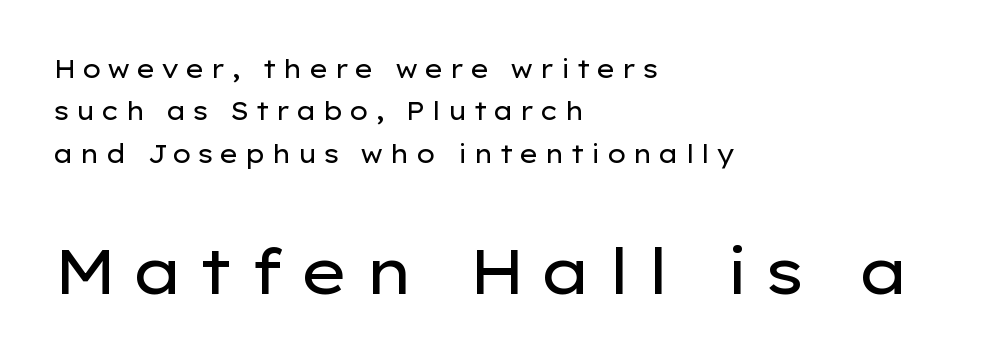
Is the letter spacing exaggerated? Yes — the characters are pushed far apart. You get the small type first, then a jump to larger type. Font category for this specimen: sans-serif. Any mark beneath the type? The region is blank.
